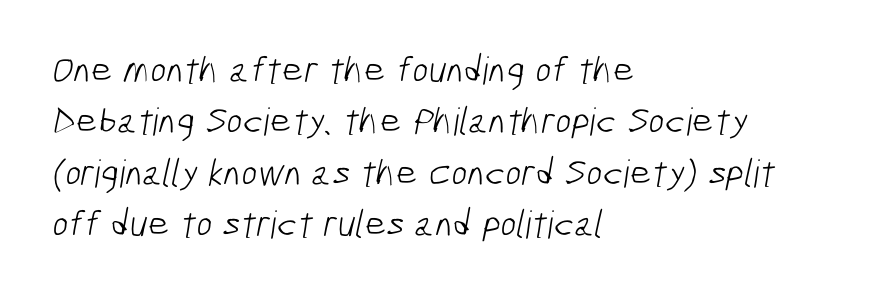
Q: Is the text bold? A: No.
Q: Is the typeface a serif or a sans-serif typeface? A: Sans-serif.
Q: Is the text underlined? A: No.
Q: How is the paragraph aligned? A: Left-aligned.
Q: Is the spacing between letters normal or unusually wide? A: Normal.
Q: Is the spacing between lines tight, normal or loose? A: Normal.
Q: Width (condensed, normal, or wide)? A: Condensed.
Q: Stroke contrast? A: Low.
Q: x-height? A: Medium.
Q: Monospaced? A: No.
